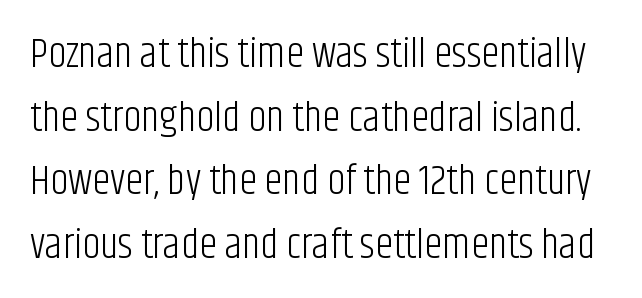
{"serif": "no", "italic": "no", "bold": "no", "weight": "light", "width": "condensed", "stroke_contrast": "low", "x_height": "large", "monospaced": "no", "underline": "no", "line_spacing": "normal", "line_spacing_ratio": 1.55, "letter_spacing": "normal", "letter_spacing_em": 0.0, "glyph_px": 41}
